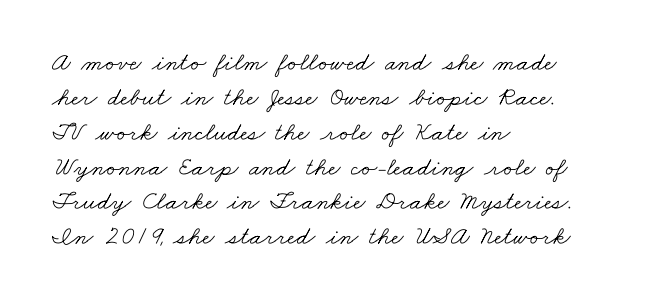
{"bold": "no", "underline": "no", "align": "left", "line_spacing": "normal", "line_spacing_ratio": 1.34, "letter_spacing": "normal", "letter_spacing_em": 0.0, "glyph_px": 26}
